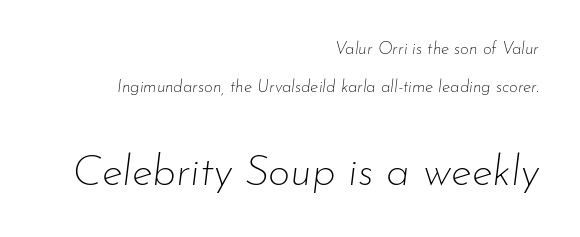
The image shows 43 px thin type, italic (leaning right); set right-aligned, loose line spacing (2.24x), normal letter spacing, not underlined; the second (bottom) block is 2.53x larger; low stroke contrast and a small x-height.
